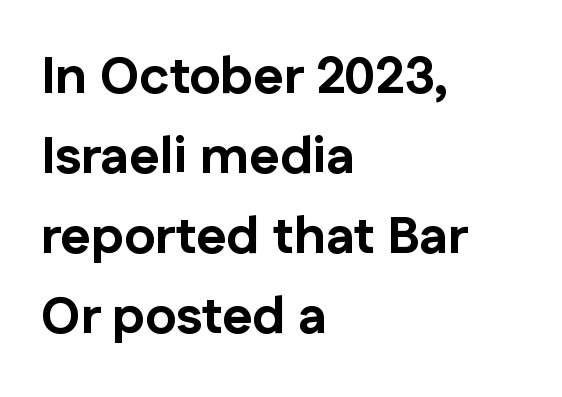
Letter spacing: default. These lines stack with their left ends in a neat column. The font family rendered here belongs to the sans-serif group. Each row of text sits above clean, open space. The letters advance in unequal steps, a hallmark of proportional type. One glance says typical: line gaps are just what's usual.
